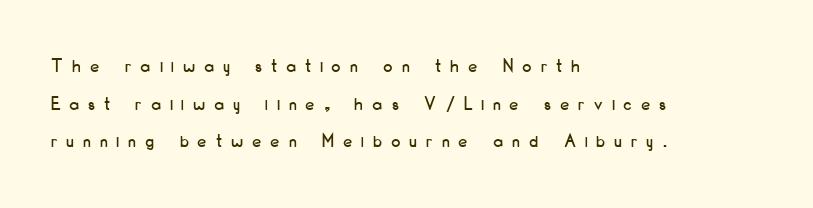
{"italic": "no", "underline": "no", "align": "left", "line_spacing_ratio": 1.88, "letter_spacing": "wide", "letter_spacing_em": 0.47, "glyph_px": 20}
